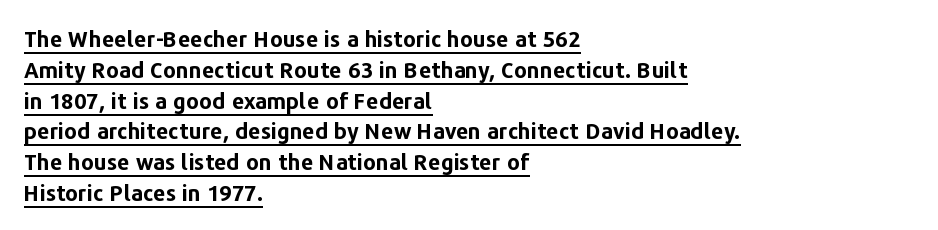
This rendering leaves character spacing at its baseline value. Weight: bold. The letters stand straight up with perfectly vertical stems. Horizontally, the lines are justified to the leading edge only.
